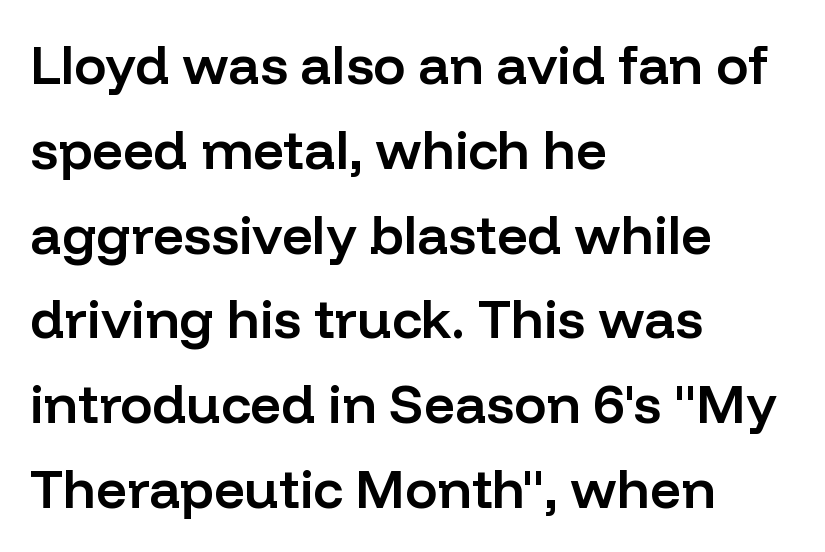
The image shows 54 px semibold sans-serif type, upright; set left-aligned, normal line spacing (1.57x), normal letter spacing, not underlined; low stroke contrast and a medium x-height.
